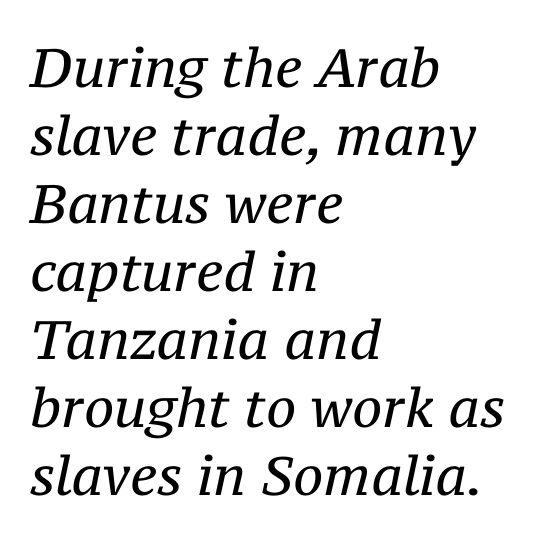
Q: Is the text bold? A: No.
Q: Is the text italic (slanted)? A: Yes, it leans right by about 12 degrees.
Q: Is the typeface a serif or a sans-serif typeface? A: Serif.
Q: Is the text underlined? A: No.
Q: How is the paragraph aligned? A: Left-aligned.
Q: Is the spacing between letters normal or unusually wide? A: Normal.
Q: Is the spacing between lines tight, normal or loose? A: Normal.
Q: Width (condensed, normal, or wide)? A: Normal.
Q: Stroke contrast? A: Medium.
Q: x-height? A: Medium.
Q: Monospaced? A: No.
